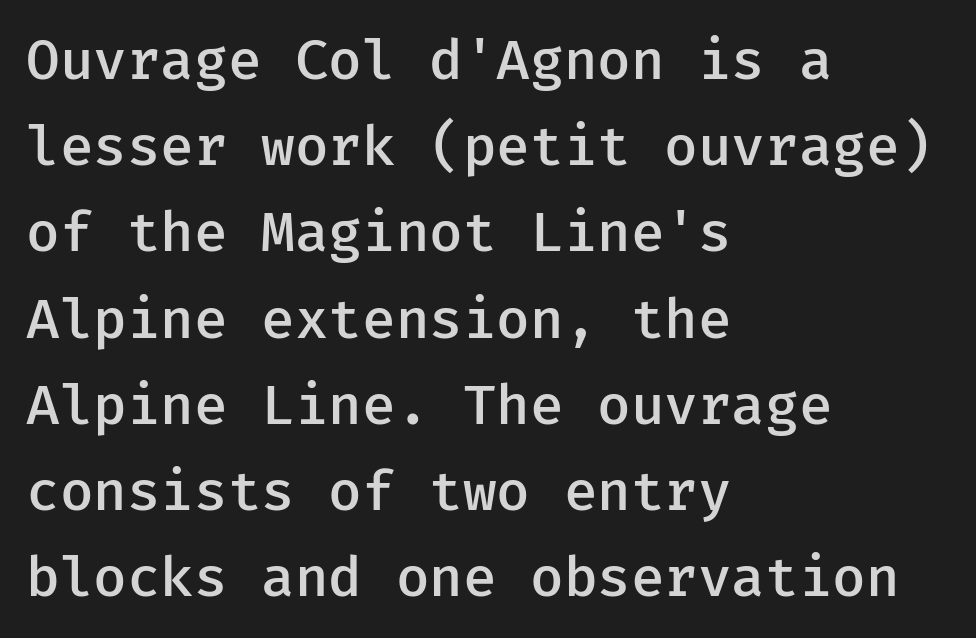
Q: Is the text bold? A: Semi-bold.
Q: Is the text italic (slanted)? A: No, it is upright.
Q: Is the typeface a serif or a sans-serif typeface? A: Sans-serif.
Q: Is the text underlined? A: No.
Q: How is the paragraph aligned? A: Left-aligned.
Q: Is the spacing between letters normal or unusually wide? A: Normal.
Q: Is the spacing between lines tight, normal or loose? A: Normal.
Q: Width (condensed, normal, or wide)? A: Normal.
Q: Stroke contrast? A: Low.
Q: x-height? A: Medium.
